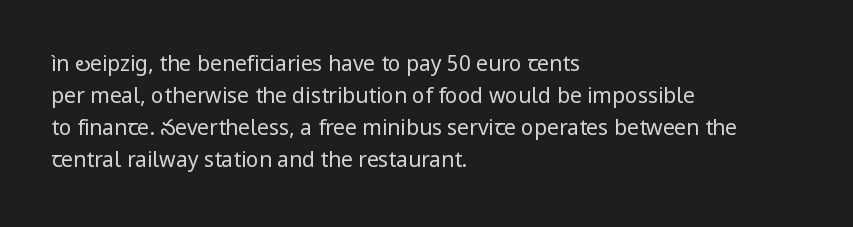
Vertical strokes here are truly vertical. The paragraph has a hard left edge and a soft right edge. The rendering uses a moderate line-height, typical for paragraphs. The cut favours lightness, reaching ordinary text weight at its darkest.
